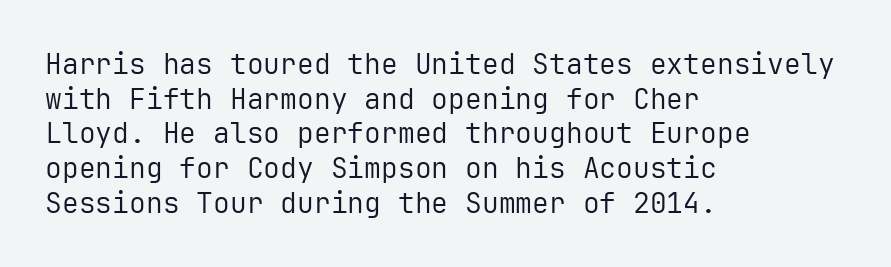
{"serif": "no", "italic": "no", "bold": "no", "weight": "regular", "width": "normal", "stroke_contrast": "low", "x_height": "medium", "monospaced": "yes", "underline": "no", "align": "left", "line_spacing_ratio": 1.24, "letter_spacing": "normal", "letter_spacing_em": 0.0, "glyph_px": 28}
